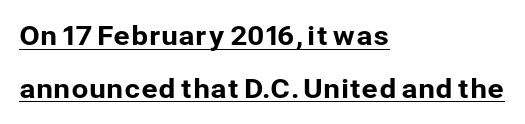
Q: Is the text italic (slanted)? A: No, it is upright.
Q: Is the text underlined? A: Yes.
Q: How is the paragraph aligned? A: Left-aligned.
Q: Is the spacing between letters normal or unusually wide? A: Normal.
Q: Is the spacing between lines tight, normal or loose? A: Loose.
